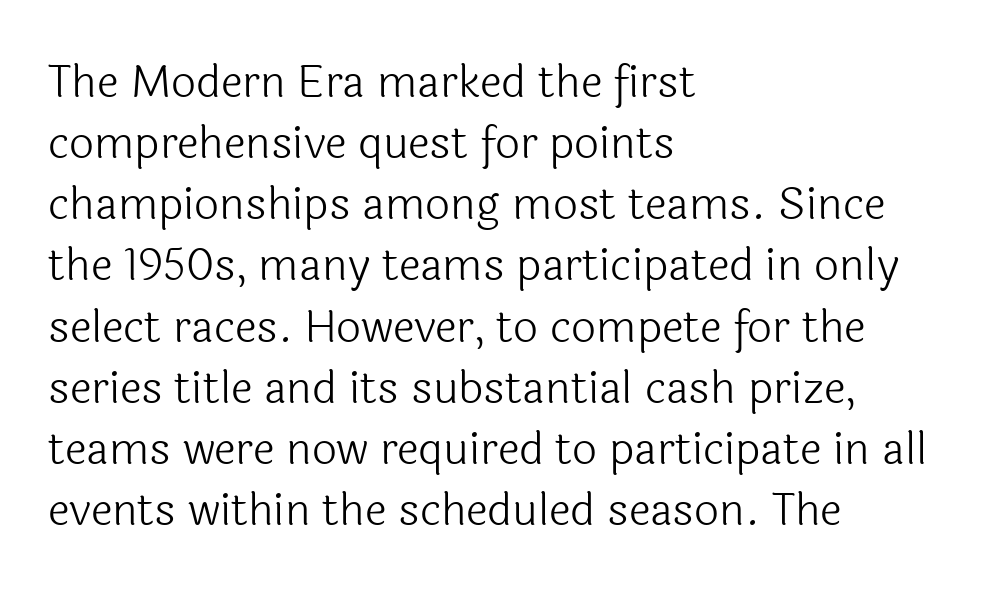
The letters stand upright; this is a roman face. The text block is weighted toward the left margin, trailing off unevenly rightward. What kind of face is this? One without serifs — a sans. The weight would be labelled regular, book, light, or lighter still.
